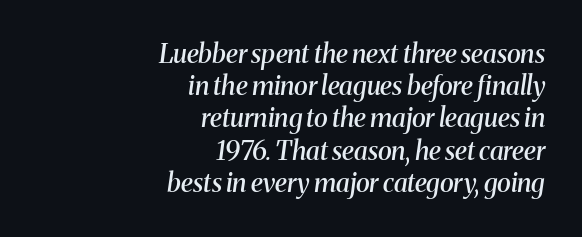
The image shows 26 px text type, italic (leaning right); set right-aligned, line spacing 1.24x, normal letter spacing, not underlined.
